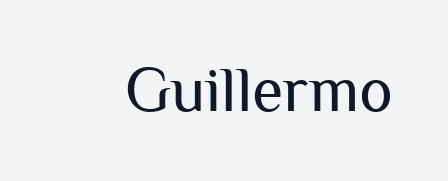
The image shows 64 px regular-weight sans-serif type, upright; set normal letter spacing, not underlined; medium stroke contrast and a medium x-height.
